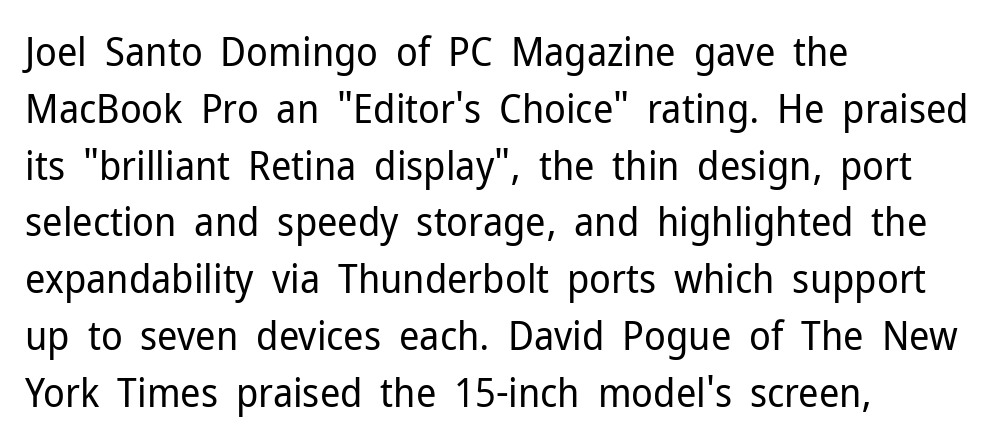
{"serif": "no", "italic": "no", "bold": "no", "weight": "regular", "width": "normal", "stroke_contrast": "low", "x_height": "medium", "monospaced": "no", "underline": "no", "align": "left", "line_spacing": "normal", "line_spacing_ratio": 1.42, "letter_spacing": "normal", "letter_spacing_em": 0.0, "glyph_px": 40}
